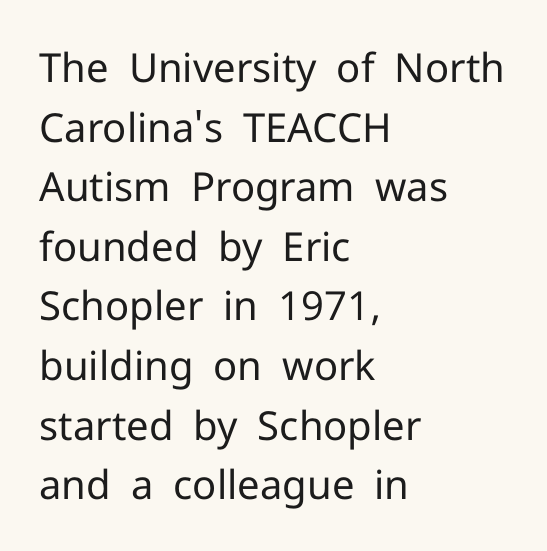
{"serif": "no", "italic": "no", "bold": "no", "weight": "regular", "width": "normal", "stroke_contrast": "low", "x_height": "medium", "monospaced": "no", "underline": "no", "align": "left", "line_spacing": "normal", "line_spacing_ratio": 1.49, "letter_spacing": "normal", "letter_spacing_em": 0.0, "glyph_px": 40}
